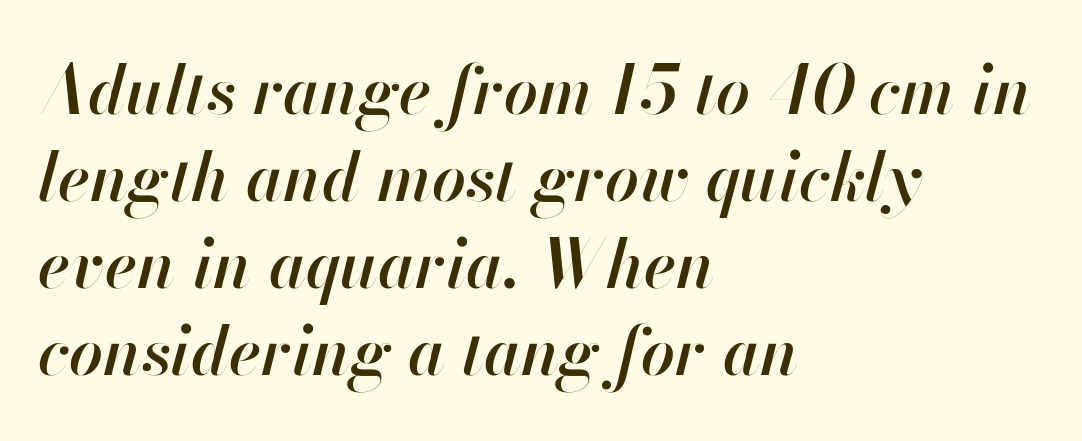
The image shows 67 px semibold type, italic (leaning right); set left-aligned, normal line spacing (1.3x), normal letter spacing, not underlined; high stroke contrast and a small x-height.
